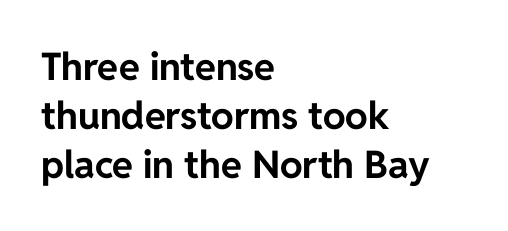
Q: Is the text bold? A: Yes.
Q: Is the text italic (slanted)? A: No, it is upright.
Q: Is the typeface a serif or a sans-serif typeface? A: Sans-serif.
Q: Is the text underlined? A: No.
Q: How is the paragraph aligned? A: Left-aligned.
Q: Is the spacing between letters normal or unusually wide? A: Normal.
Q: Is the spacing between lines tight, normal or loose? A: Normal.
Q: Width (condensed, normal, or wide)? A: Normal.
Q: Stroke contrast? A: Low.
Q: x-height? A: Medium.
Q: Monospaced? A: No.
